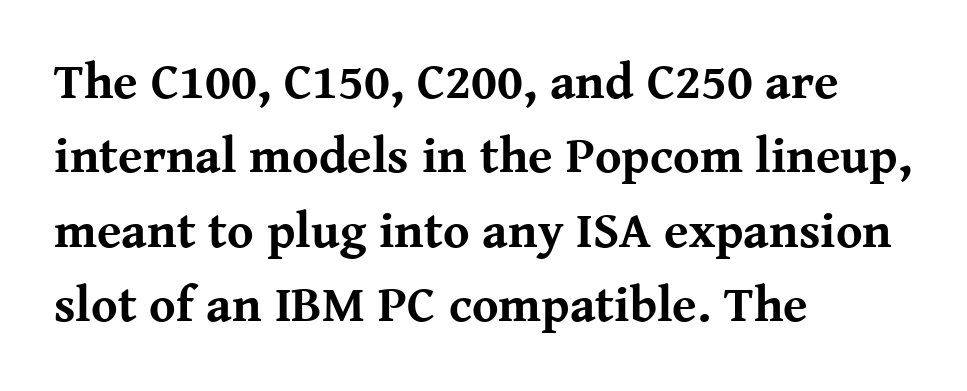
The image shows 50 px bold serif type, upright; set left-aligned, normal line spacing (1.49x), normal letter spacing, not underlined; medium stroke contrast and a medium x-height.
